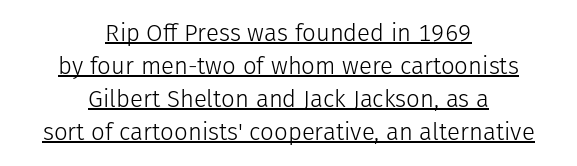
{"italic": "no", "bold": "no", "underline": "yes", "align": "center", "line_spacing": "normal", "line_spacing_ratio": 1.38, "letter_spacing": "normal", "letter_spacing_em": 0.0, "glyph_px": 24}
